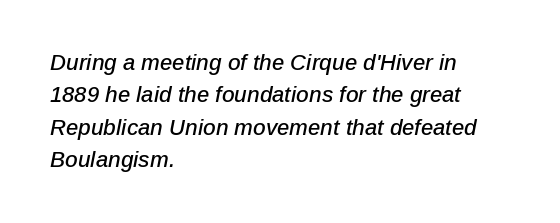
{"italic": "yes", "lean": "right", "slant_degrees": 12, "underline": "no", "align": "left", "line_spacing": "normal", "line_spacing_ratio": 1.47, "letter_spacing": "normal", "letter_spacing_em": 0.0, "glyph_px": 22}
